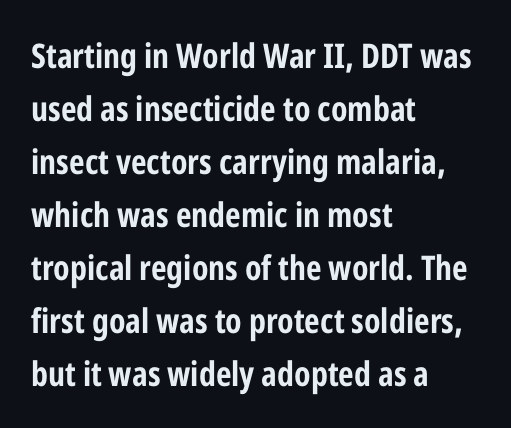
{"serif": "no", "italic": "no", "bold": "yes", "weight": "bold", "width": "condensed", "stroke_contrast": "low", "x_height": "medium", "monospaced": "no", "underline": "no", "align": "left", "line_spacing": "normal", "line_spacing_ratio": 1.56, "letter_spacing": "normal", "letter_spacing_em": 0.0, "glyph_px": 34}
